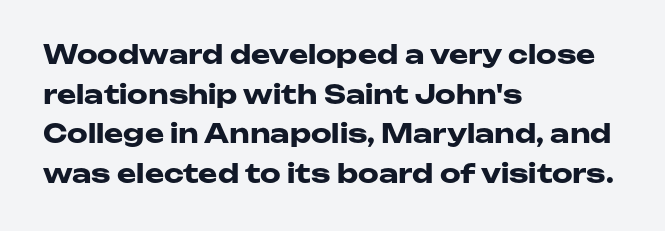
Line spacing here is normal. Words float on clear page, feet unadorned. Each glyph is drawn with heavy, bold strokes. There is no visible air inserted between adjacent glyphs. These lines are set flush left with a ragged right edge. This is roman type, the default non-slanted kind.
